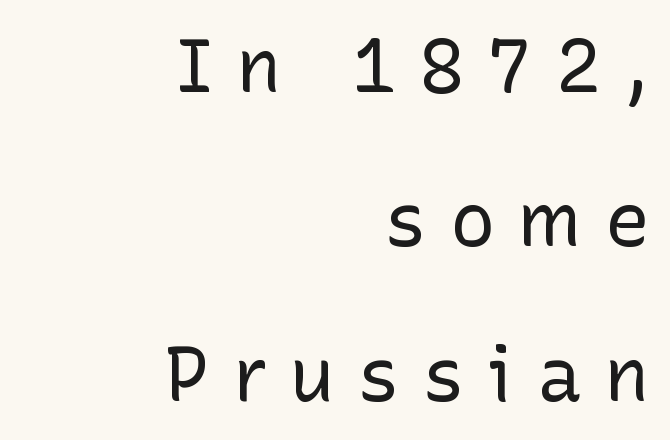
Look at the bottom of the vertical strokes: they stop flat, with no serifs. The letterforms sit at book weight or below. You could not count columns in this text — the font is proportionally spaced. Tracking here is generous; glyphs stand well apart from one another. The foot of each line stays bare and open.
